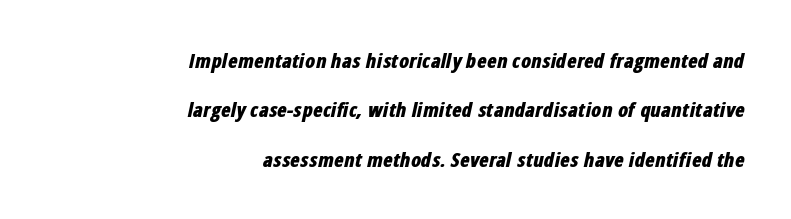
Layout note: lines flush right. The face used here has the dense, thick strokes of a bold. What stands out about the letter spacing? Nothing — it is the standard amount. Words float on clear page, feet unadorned.
